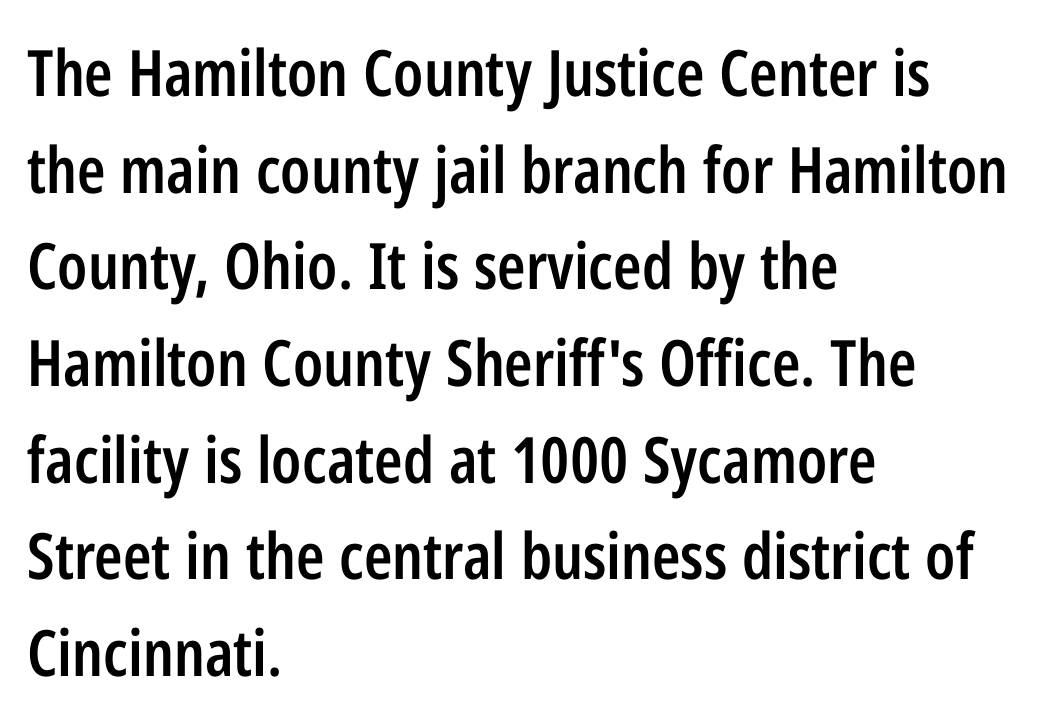
Q: Is the text bold? A: Semi-bold.
Q: Is the text italic (slanted)? A: No, it is upright.
Q: Is the typeface a serif or a sans-serif typeface? A: Sans-serif.
Q: Is the text underlined? A: No.
Q: How is the paragraph aligned? A: Left-aligned.
Q: Is the spacing between letters normal or unusually wide? A: Normal.
Q: Is the spacing between lines tight, normal or loose? A: Normal.
Q: Width (condensed, normal, or wide)? A: Condensed.
Q: Stroke contrast? A: Low.
Q: x-height? A: Medium.
Q: Monospaced? A: No.
